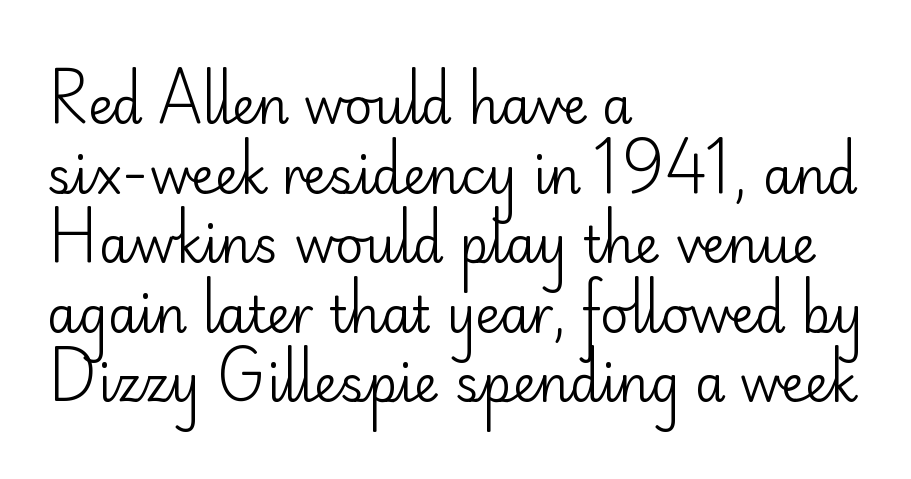
Q: Is the text bold? A: No.
Q: Is the text italic (slanted)? A: No, it is upright.
Q: Is the typeface a serif or a sans-serif typeface? A: Sans-serif.
Q: Is the text underlined? A: No.
Q: How is the paragraph aligned? A: Left-aligned.
Q: Is the spacing between letters normal or unusually wide? A: Normal.
Q: Is the spacing between lines tight, normal or loose? A: Normal.
Q: Width (condensed, normal, or wide)? A: Normal.
Q: Stroke contrast? A: Low.
Q: x-height? A: Small.
Q: Monospaced? A: No.
